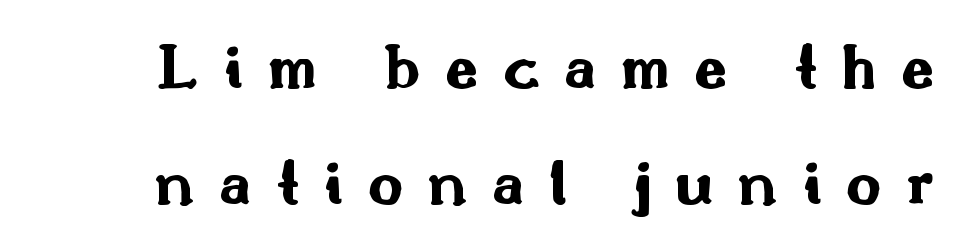
These lines were composed using upright roman letters. A typesetter would label this face a sans. Pretty heavy lettering here — definitely bold. The space beneath each line is pristine and unruled.
